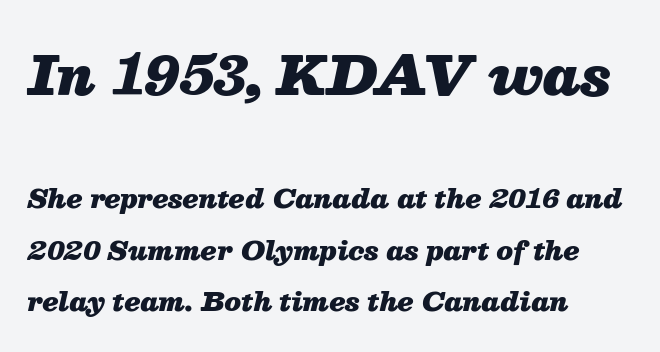
Q: Is the text bold? A: Yes.
Q: Is the text italic (slanted)? A: Yes, it leans right by about 13 degrees.
Q: Is the text underlined? A: No.
Q: How is the paragraph aligned? A: Left-aligned.
Q: Is the spacing between letters normal or unusually wide? A: Normal.
Q: Is the spacing between lines tight, normal or loose? A: Loose.
Q: Which block of text is set in a larger size, the first (top) or the second (bottom)? A: The first (top) one.
Q: Width (condensed, normal, or wide)? A: Normal.
Q: Stroke contrast? A: Medium.
Q: x-height? A: Medium.
Q: Monospaced? A: No.
